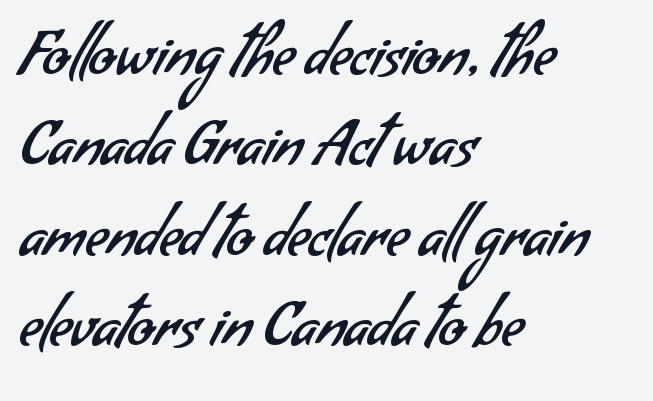
The image shows 61 px regular-weight sans-serif type; set left-aligned, normal line spacing (1.48x), normal letter spacing, not underlined; low stroke contrast and a small x-height.
